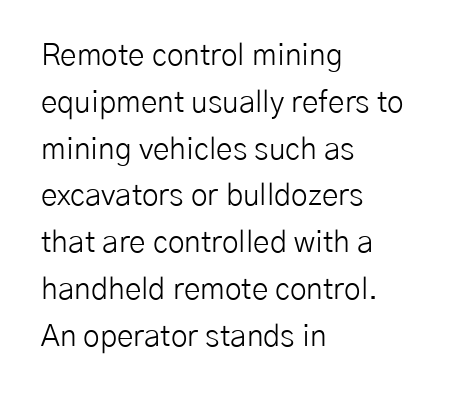
Q: Is the text bold? A: No.
Q: Is the text italic (slanted)? A: No, it is upright.
Q: Is the typeface a serif or a sans-serif typeface? A: Sans-serif.
Q: Is the text underlined? A: No.
Q: How is the paragraph aligned? A: Left-aligned.
Q: Is the spacing between letters normal or unusually wide? A: Normal.
Q: Is the spacing between lines tight, normal or loose? A: Normal.
Q: Width (condensed, normal, or wide)? A: Normal.
Q: Stroke contrast? A: Low.
Q: x-height? A: Medium.
Q: Monospaced? A: No.
